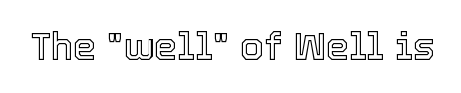
Bare-footed words on every line. Between one letter and the next there's only the usual sliver of space. A roman cut, with each character standing at attention. These lines are rendered in a variable-pitch font.
